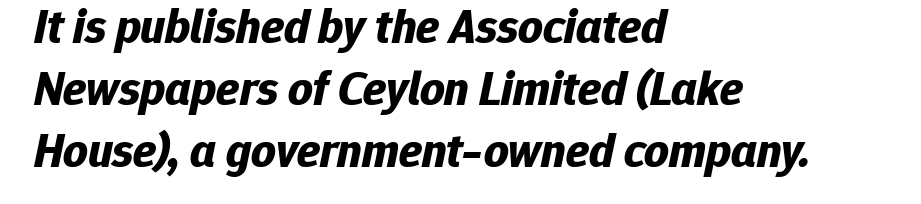
Q: Is the text bold? A: Yes.
Q: Is the text italic (slanted)? A: Yes, it leans right by about 12 degrees.
Q: Is the text underlined? A: No.
Q: How is the paragraph aligned? A: Left-aligned.
Q: Is the spacing between letters normal or unusually wide? A: Normal.
Q: Is the spacing between lines tight, normal or loose? A: Normal.
Q: Width (condensed, normal, or wide)? A: Normal.
Q: Stroke contrast? A: Low.
Q: x-height? A: Medium.
Q: Monospaced? A: No.
